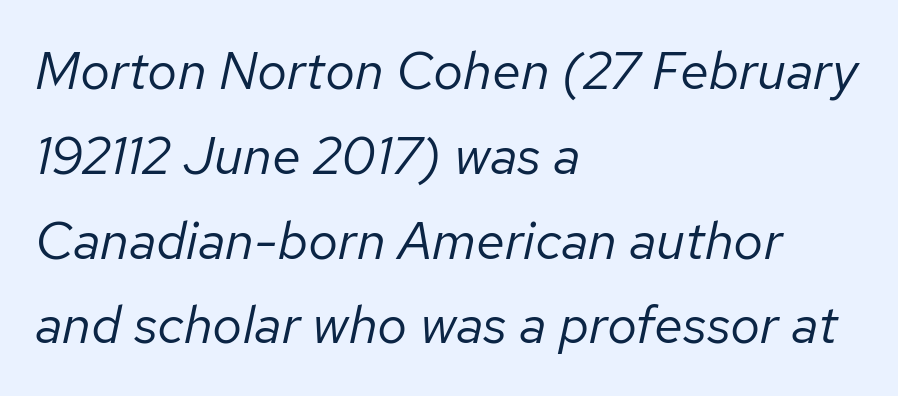
The image shows 53 px regular-weight type, italic (leaning right); set left-aligned, normal line spacing (1.6x), normal letter spacing, not underlined; low stroke contrast and a medium x-height.
